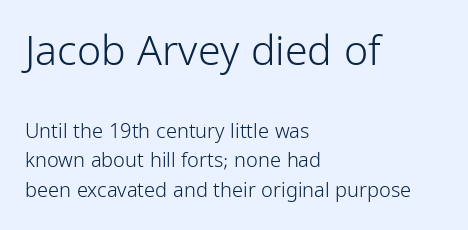
Q: Is the text bold? A: No.
Q: Is the text italic (slanted)? A: No, it is upright.
Q: Is the typeface a serif or a sans-serif typeface? A: Sans-serif.
Q: Is the text underlined? A: No.
Q: How is the paragraph aligned? A: Left-aligned.
Q: Is the spacing between letters normal or unusually wide? A: Normal.
Q: Is the spacing between lines tight, normal or loose? A: Normal.
Q: Which block of text is set in a larger size, the first (top) or the second (bottom)? A: The first (top) one.
Q: Width (condensed, normal, or wide)? A: Condensed.
Q: Stroke contrast? A: Low.
Q: x-height? A: Medium.
Q: Monospaced? A: No.
